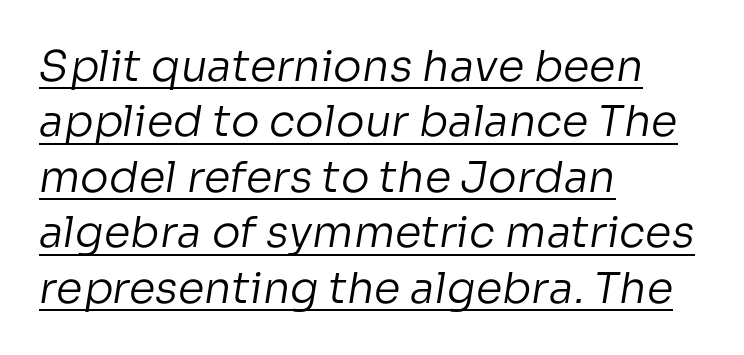
Q: Is the text bold? A: No.
Q: Is the typeface a serif or a sans-serif typeface? A: Sans-serif.
Q: Is the text underlined? A: Yes.
Q: How is the paragraph aligned? A: Left-aligned.
Q: Is the spacing between letters normal or unusually wide? A: Normal.
Q: Is the spacing between lines tight, normal or loose? A: Normal.
Q: Width (condensed, normal, or wide)? A: Normal.
Q: Stroke contrast? A: Low.
Q: x-height? A: Medium.
Q: Monospaced? A: No.
